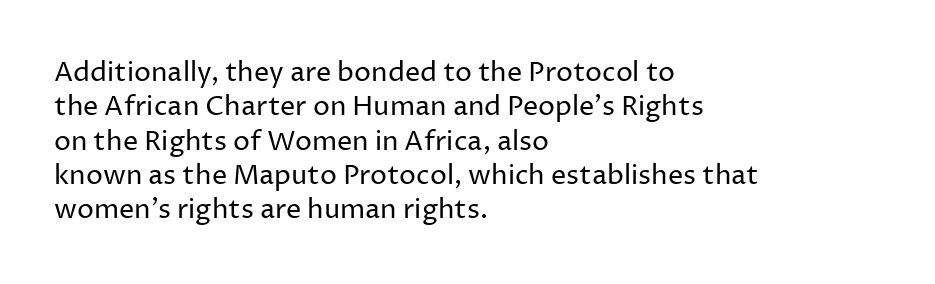
The letterforms sit at book weight or below. Honestly, the letter spacing is just normal — you wouldn't notice it. The type sits square on the baseline with zero lean. Unmarked baselines from the first word to the last. The text block is weighted toward the left margin, trailing off unevenly rightward. The designer left line spacing at the default.
